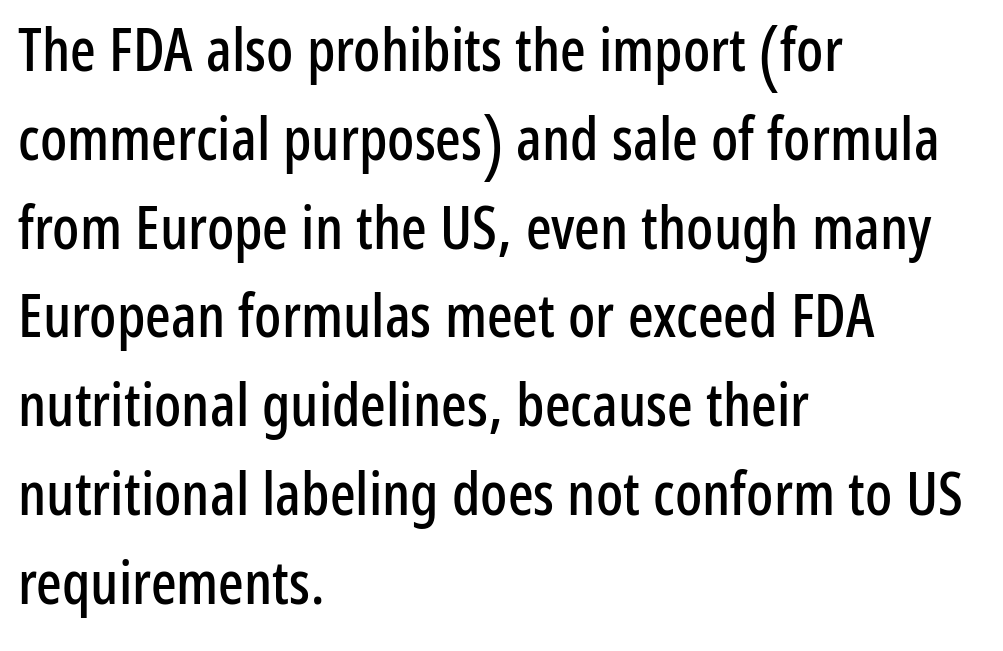
Q: Is the text italic (slanted)? A: No, it is upright.
Q: Is the typeface a serif or a sans-serif typeface? A: Sans-serif.
Q: Is the text underlined? A: No.
Q: How is the paragraph aligned? A: Left-aligned.
Q: Is the spacing between letters normal or unusually wide? A: Normal.
Q: Is the spacing between lines tight, normal or loose? A: Normal.
Q: Width (condensed, normal, or wide)? A: Condensed.
Q: Stroke contrast? A: Low.
Q: x-height? A: Medium.
Q: Monospaced? A: No.
